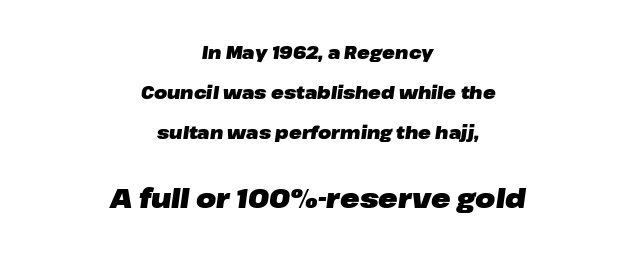
Q: Is the text bold? A: Yes.
Q: Is the text italic (slanted)? A: Yes, it leans right by about 8 degrees.
Q: Is the text underlined? A: No.
Q: How is the paragraph aligned? A: Centered.
Q: Is the spacing between letters normal or unusually wide? A: Normal.
Q: Is the spacing between lines tight, normal or loose? A: Loose.
Q: Which block of text is set in a larger size, the first (top) or the second (bottom)? A: The second (bottom) one.
